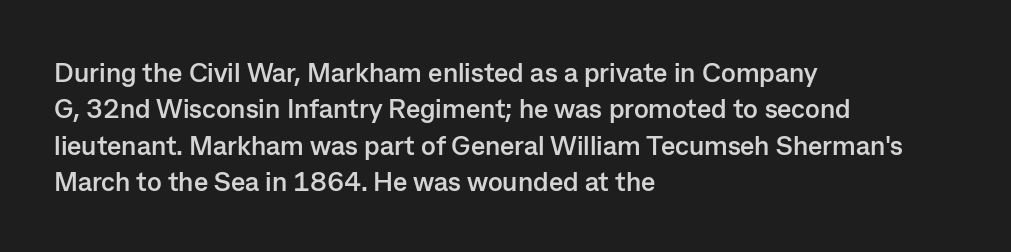
{"italic": "no", "bold": "yes", "underline": "no", "align": "left", "line_spacing": "normal", "line_spacing_ratio": 1.35, "letter_spacing": "normal", "letter_spacing_em": 0.0, "glyph_px": 27}
